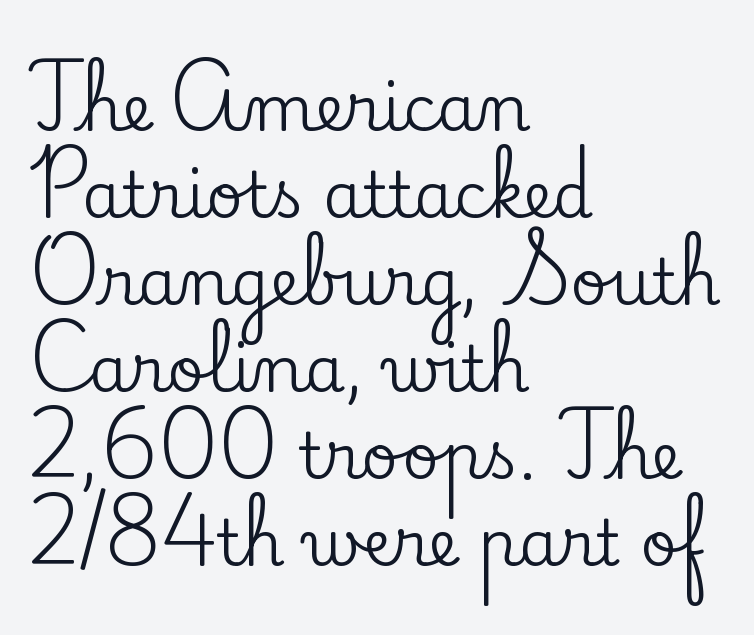
A roman cut, with each character standing at attention. Do the characters align in a grid? No, the font is proportional. Which margin do the lines hug? The left one — the right edge is uneven. Glyph-to-glyph distance matches everyday printed text. Interline gaps are of average width in this sample. Serif or sans? Serif — the stroke terminals have little feet.
